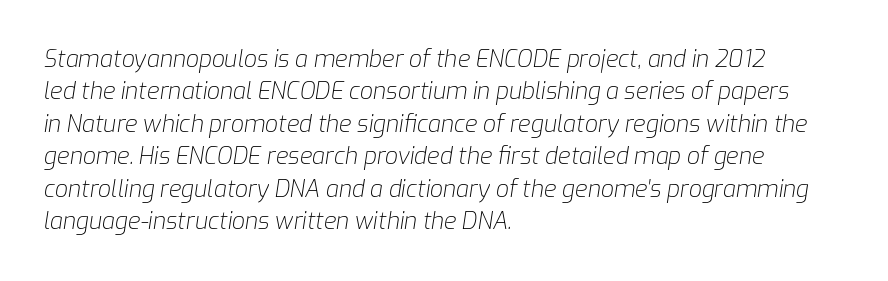
Q: Is the text bold? A: No.
Q: Is the text italic (slanted)? A: Yes, it leans right by about 9 degrees.
Q: Is the text underlined? A: No.
Q: How is the paragraph aligned? A: Left-aligned.
Q: Is the spacing between letters normal or unusually wide? A: Normal.
Q: Is the spacing between lines tight, normal or loose? A: Normal.
